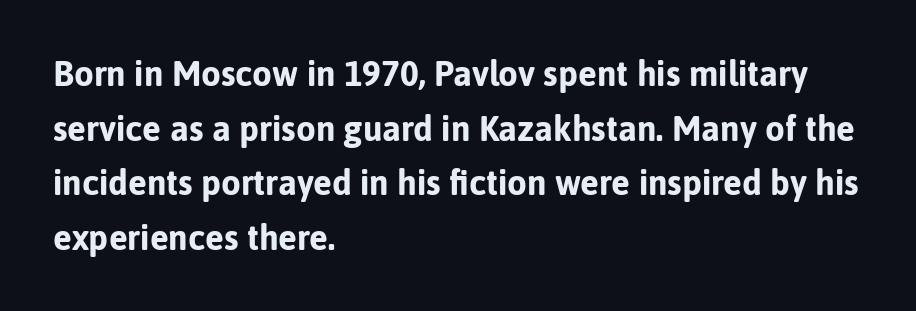
The image shows 35 px bold sans-serif type, upright; set left-aligned, normal line spacing (1.56x), normal letter spacing, not underlined; low stroke contrast and a medium x-height.
